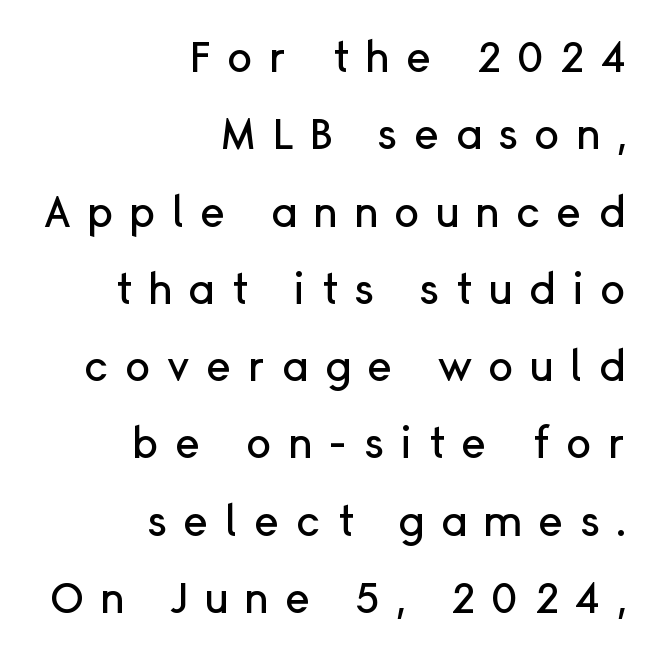
{"serif": "no", "italic": "no", "width": "normal", "stroke_contrast": "low", "x_height": "medium", "monospaced": "no", "underline": "no", "align": "right", "line_spacing_ratio": 1.84, "letter_spacing": "wide", "letter_spacing_em": 0.39, "glyph_px": 42}
